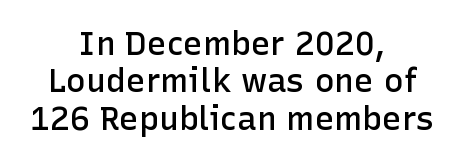
Q: Is the text bold? A: Semi-bold.
Q: Is the text italic (slanted)? A: No, it is upright.
Q: Is the typeface a serif or a sans-serif typeface? A: Sans-serif.
Q: Is the text underlined? A: No.
Q: How is the paragraph aligned? A: Centered.
Q: Is the spacing between letters normal or unusually wide? A: Normal.
Q: Is the spacing between lines tight, normal or loose? A: Tight.
Q: Width (condensed, normal, or wide)? A: Normal.
Q: Stroke contrast? A: Low.
Q: x-height? A: Medium.
Q: Monospaced? A: No.
